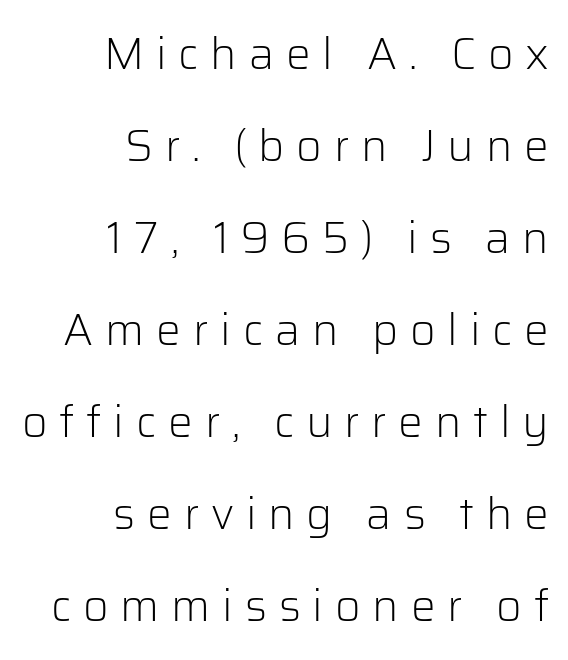
The image shows 44 px light sans-serif type, upright; set right-aligned, loose line spacing (2.09x), unusually wide letter spacing (+0.27 em), not underlined; low stroke contrast and a medium x-height.
